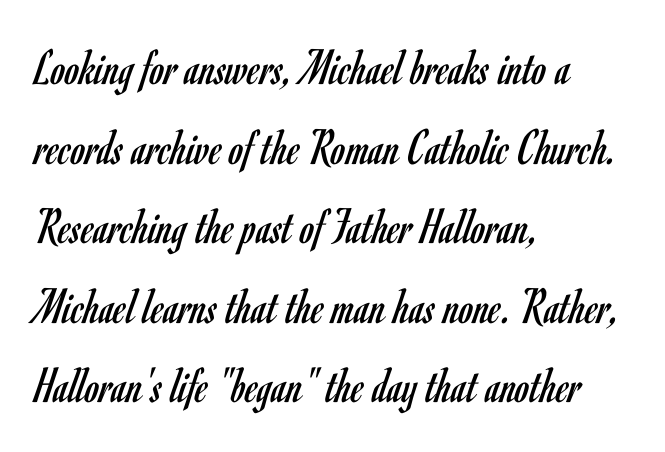
The image shows 52 px regular-weight, condensed sans-serif type; set left-aligned, normal line spacing (1.53x), normal letter spacing, not underlined; low stroke contrast and a small x-height.
